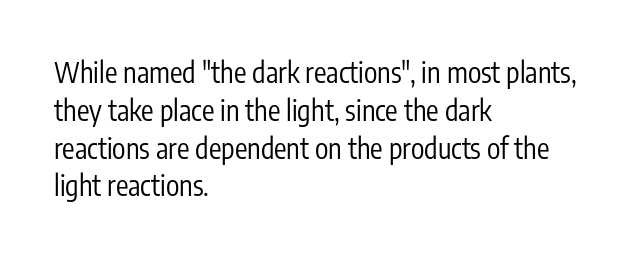
Summary of vertical rhythm: regular, with standard interline spacing. Look at the bottom of the vertical strokes: they stop flat, with no serifs. Summary of weight: not heavy and not bold. The face used here is proportionally spaced, like ordinary book or web type. Honestly, the letter spacing is just normal — you wouldn't notice it. All the whitespace from short lines collects on the right.
